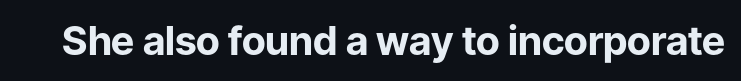
Q: Is the text bold? A: Yes.
Q: Is the text italic (slanted)? A: No, it is upright.
Q: Is the typeface a serif or a sans-serif typeface? A: Sans-serif.
Q: Is the text underlined? A: No.
Q: Is the spacing between letters normal or unusually wide? A: Normal.
Q: Width (condensed, normal, or wide)? A: Normal.
Q: Stroke contrast? A: Low.
Q: x-height? A: Medium.
Q: Monospaced? A: No.
